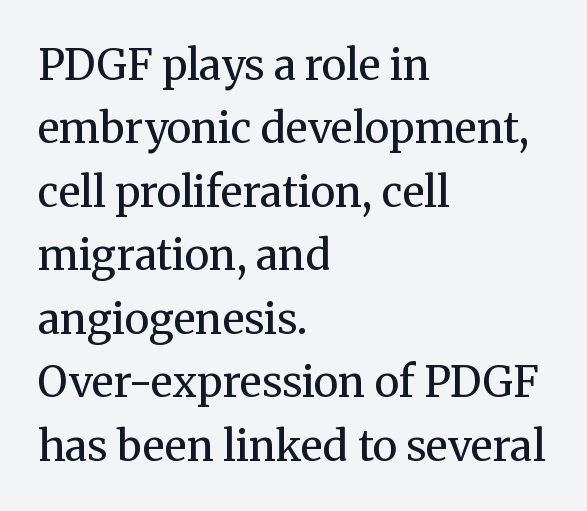
{"serif": "yes", "italic": "no", "bold": "no", "weight": "regular", "width": "normal", "stroke_contrast": "medium", "x_height": "medium", "monospaced": "no", "underline": "no", "align": "left", "line_spacing": "normal", "line_spacing_ratio": 1.51, "letter_spacing": "normal", "letter_spacing_em": 0.0, "glyph_px": 42}
